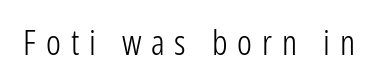
{"serif": "no", "italic": "no", "bold": "no", "weight": "light", "width": "condensed", "stroke_contrast": "low", "x_height": "medium", "monospaced": "no", "underline": "no", "letter_spacing": "wide", "letter_spacing_em": 0.28, "glyph_px": 35}
